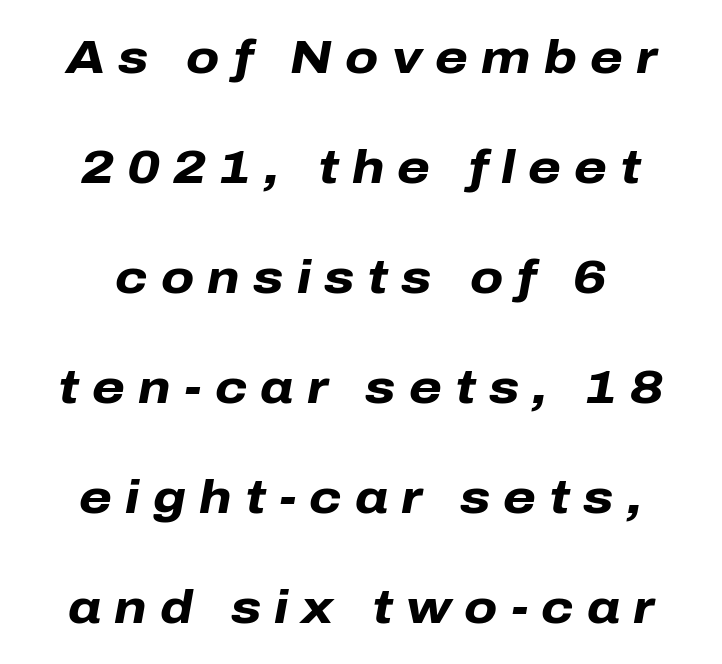
The image shows 47 px heavy type, italic (leaning right); set centered, loose line spacing (2.34x), unusually wide letter spacing (+0.28 em), not underlined; low stroke contrast and a medium x-height.
